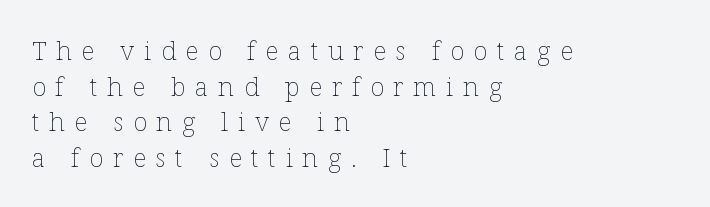
Q: Is the text bold? A: No.
Q: Is the text italic (slanted)? A: No, it is upright.
Q: Is the text underlined? A: No.
Q: How is the paragraph aligned? A: Left-aligned.
Q: Is the spacing between letters normal or unusually wide? A: Unusually wide.
Q: Is the spacing between lines tight, normal or loose? A: Normal.
